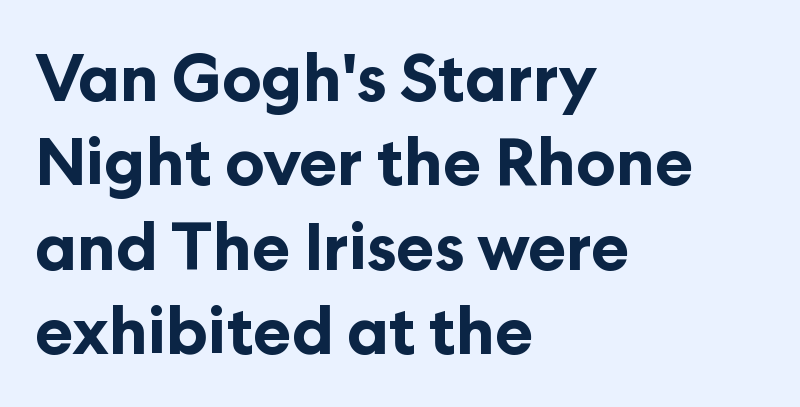
The image shows 64 px bold sans-serif type, upright; set left-aligned, normal line spacing (1.32x), normal letter spacing, not underlined; low stroke contrast and a medium x-height.
